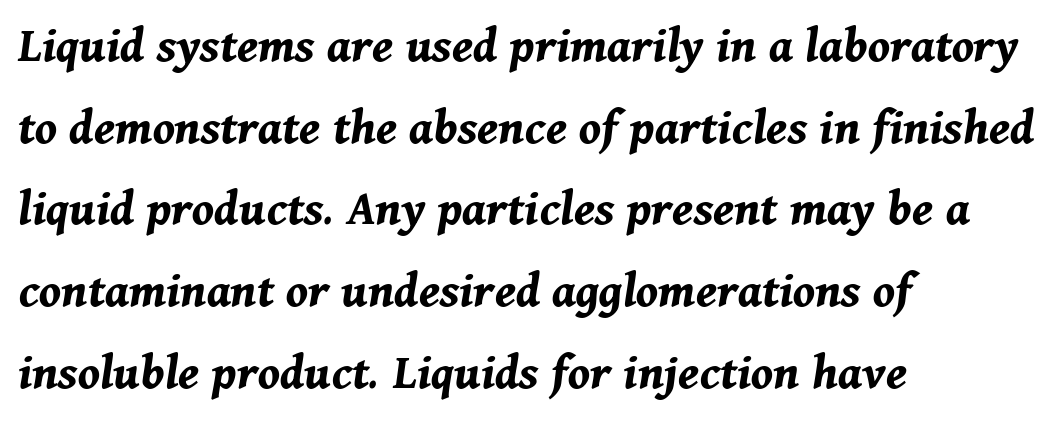
Q: Is the text bold? A: Yes.
Q: Is the text italic (slanted)? A: Yes, it leans right by about 11 degrees.
Q: Is the text underlined? A: No.
Q: How is the paragraph aligned? A: Left-aligned.
Q: Is the spacing between letters normal or unusually wide? A: Normal.
Q: Is the spacing between lines tight, normal or loose? A: Normal.
Q: Width (condensed, normal, or wide)? A: Normal.
Q: Stroke contrast? A: Medium.
Q: x-height? A: Medium.
Q: Monospaced? A: No.
